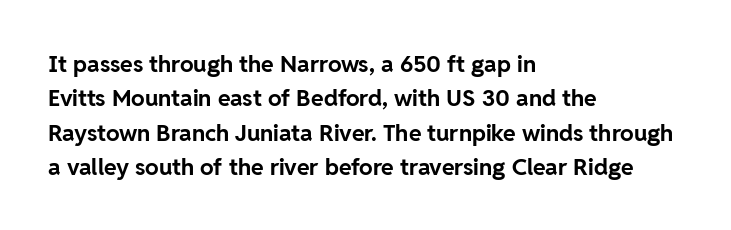
The image shows 23 px bold type, upright; set left-aligned, normal line spacing (1.49x), normal letter spacing, not underlined.
